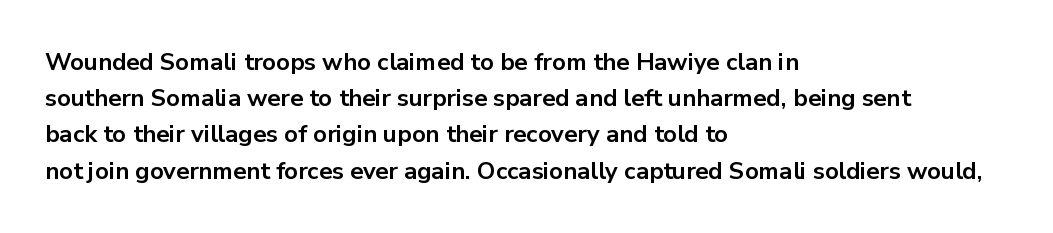
The vertical gap from one line to the next is medium. In terms of posture, this sample is upright. Look at the stroke-to-counter ratio: heavy, a bold. Clear beneath every line of the passage. Casual observation: everything's shoved over to the left. You could call the tracking neutral — neither tight nor loose.
